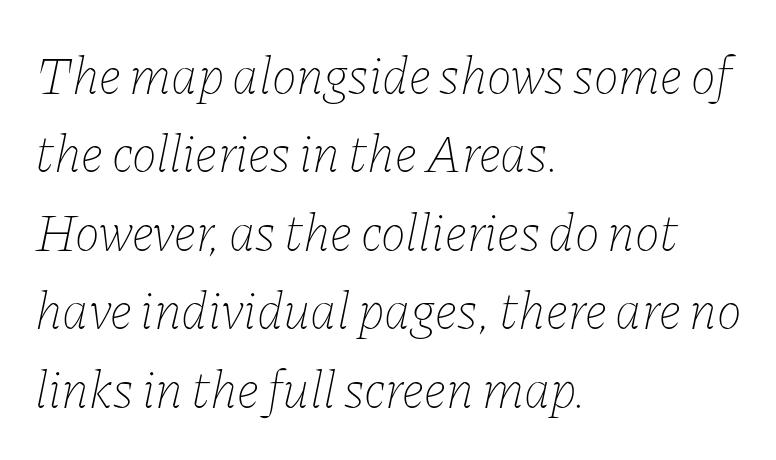
Q: Is the text bold? A: No.
Q: Is the text italic (slanted)? A: Yes, it leans right by about 11 degrees.
Q: Is the text underlined? A: No.
Q: How is the paragraph aligned? A: Left-aligned.
Q: Is the spacing between letters normal or unusually wide? A: Normal.
Q: Is the spacing between lines tight, normal or loose? A: Normal.
Q: Width (condensed, normal, or wide)? A: Normal.
Q: Stroke contrast? A: Low.
Q: x-height? A: Medium.
Q: Monospaced? A: No.
